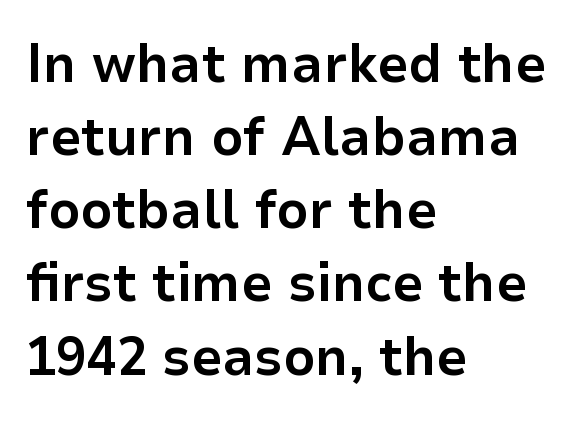
The image shows 55 px bold sans-serif type, upright; set left-aligned, normal line spacing (1.33x), normal letter spacing, not underlined; low stroke contrast and a medium x-height.
